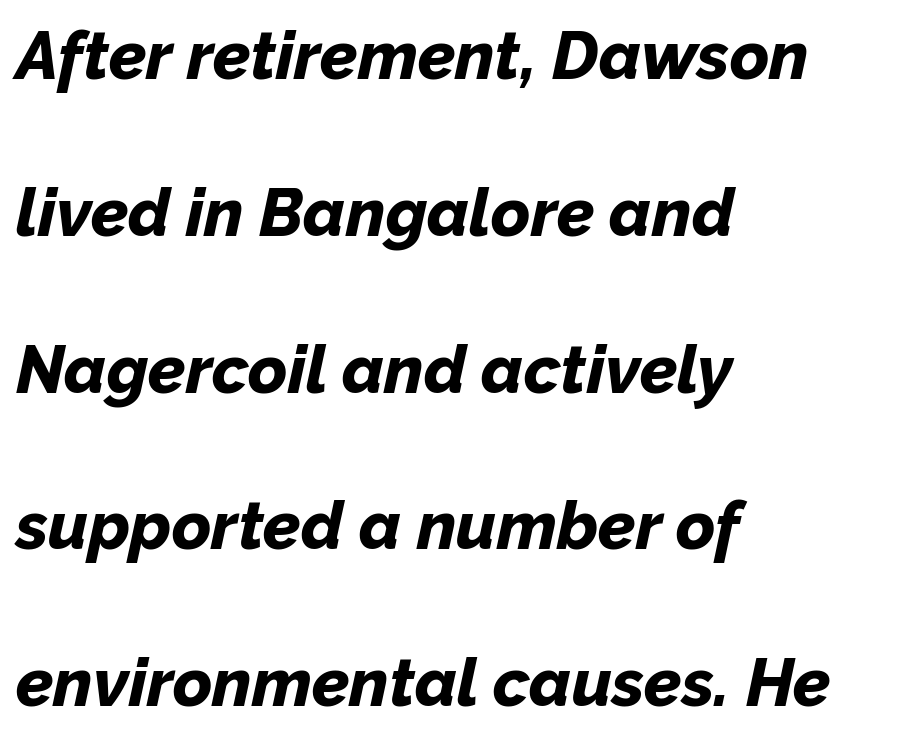
{"italic": "yes", "lean": "right", "slant_degrees": 12, "bold": "yes", "weight": "bold", "width": "normal", "stroke_contrast": "low", "x_height": "medium", "monospaced": "no", "underline": "no", "align": "left", "line_spacing": "loose", "line_spacing_ratio": 2.34, "letter_spacing": "normal", "letter_spacing_em": 0.0, "glyph_px": 67}
